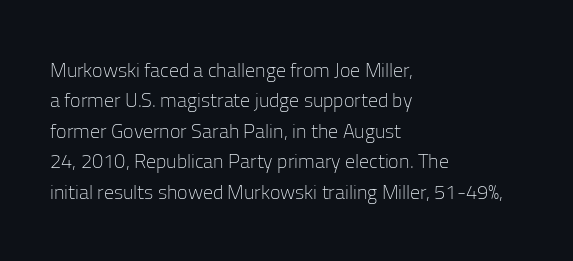
{"italic": "no", "bold": "no", "underline": "no", "align": "left", "line_spacing": "normal", "line_spacing_ratio": 1.52, "letter_spacing": "normal", "letter_spacing_em": 0.0, "glyph_px": 20}
